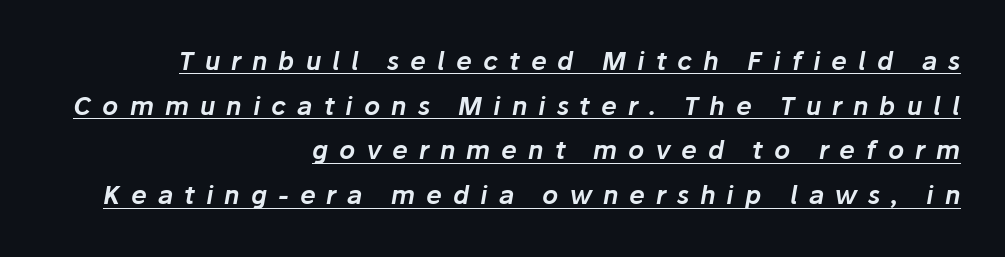
Q: Is the text italic (slanted)? A: Yes, it leans right by about 10 degrees.
Q: Is the text underlined? A: Yes.
Q: How is the paragraph aligned? A: Right-aligned.
Q: Is the spacing between letters normal or unusually wide? A: Unusually wide.
